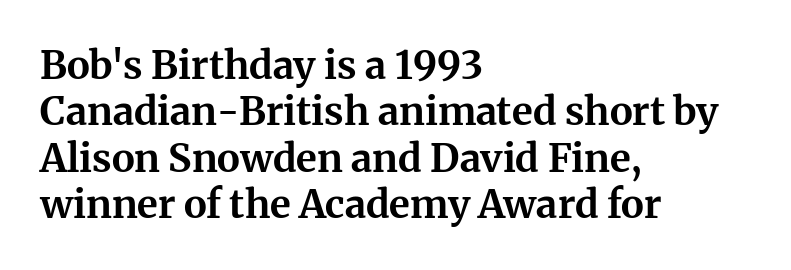
Q: Is the text bold? A: Yes.
Q: Is the text italic (slanted)? A: No, it is upright.
Q: Is the typeface a serif or a sans-serif typeface? A: Serif.
Q: Is the text underlined? A: No.
Q: How is the paragraph aligned? A: Left-aligned.
Q: Is the spacing between letters normal or unusually wide? A: Normal.
Q: Width (condensed, normal, or wide)? A: Normal.
Q: Stroke contrast? A: Medium.
Q: x-height? A: Medium.
Q: Monospaced? A: No.
